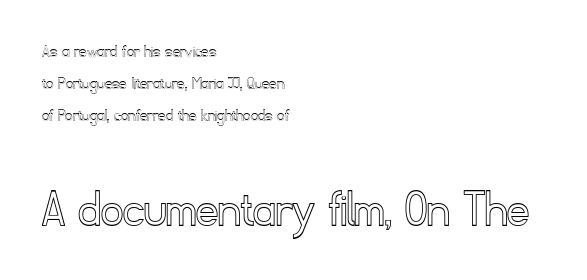
{"italic": "no", "width": "normal", "x_height": "small", "monospaced": "no", "underline": "no", "align": "left", "line_spacing_ratio": 1.77, "letter_spacing": "normal", "letter_spacing_em": 0.0, "larger_block": "second", "size_ratio": 3.0, "glyph_px": 54}
